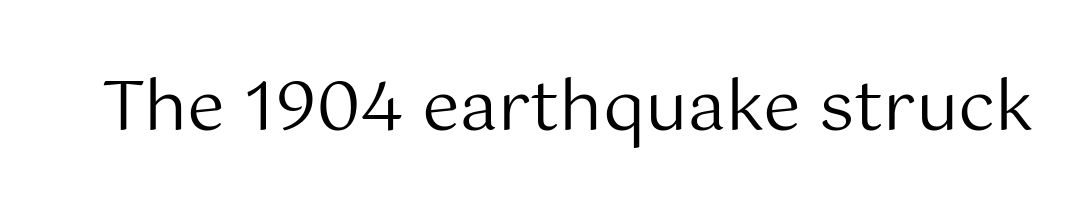
Vertical stems look standard width or narrower in stroke. Descender tails drop into unmarked territory. The horizontal fit of the characters is conventional and even. Character widths vary here, with narrow letters taking less room than wide ones. I'd call this a sans setting — the letters go barefoot. It's the straight-up-and-down kind of type.
